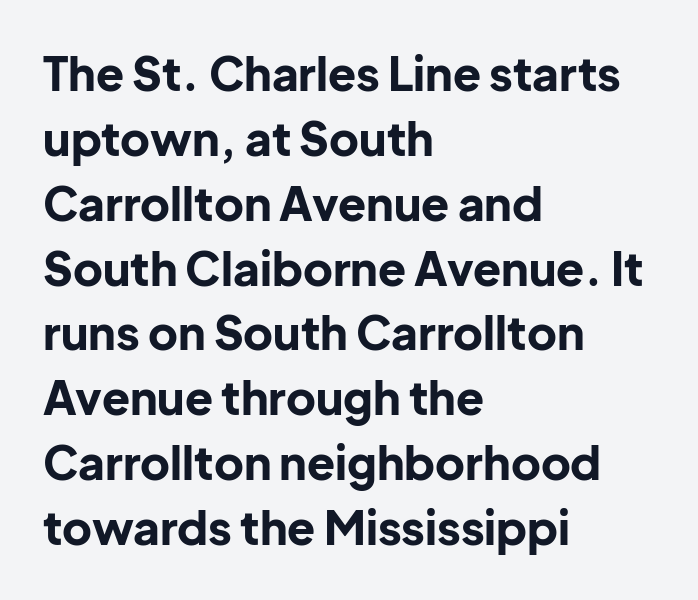
The image shows 46 px bold sans-serif type, upright; set left-aligned, normal line spacing (1.41x), normal letter spacing, not underlined; low stroke contrast and a medium x-height.
